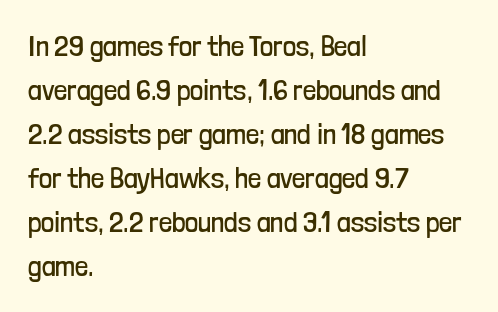
{"serif": "no", "italic": "no", "bold": "no", "weight": "regular", "width": "condensed", "stroke_contrast": "low", "x_height": "medium", "monospaced": "no", "underline": "no", "align": "left", "line_spacing": "normal", "line_spacing_ratio": 1.52, "letter_spacing": "normal", "letter_spacing_em": 0.0, "glyph_px": 29}
